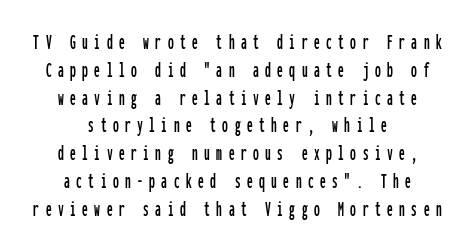
Where is the straight margin? There isn't one; the lines are centered. The face used here is rendered with a markedly widened letterfit. The specimen reads as upright at a glance. Has an underline been added? It has not.
